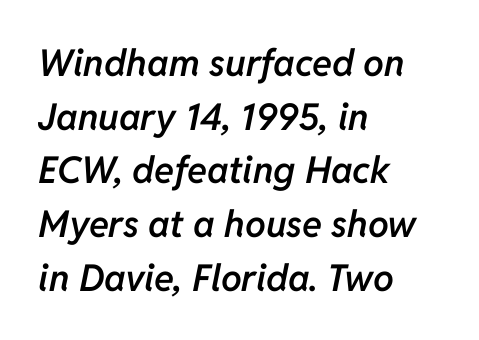
Q: Is the text bold? A: Semi-bold.
Q: Is the text italic (slanted)? A: Yes, it leans right by about 11 degrees.
Q: Is the text underlined? A: No.
Q: How is the paragraph aligned? A: Left-aligned.
Q: Is the spacing between letters normal or unusually wide? A: Normal.
Q: Is the spacing between lines tight, normal or loose? A: Normal.
Q: Width (condensed, normal, or wide)? A: Normal.
Q: Stroke contrast? A: Low.
Q: x-height? A: Medium.
Q: Monospaced? A: No.
